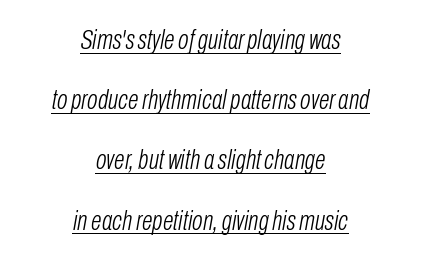
This reads as an unemphasized weight, regular at the heaviest. Tracking here is standard; glyphs follow each other at the usual distance. Each letter keeps its own natural width here, so spacing adapts to shape. These lines stand farther apart than default settings would place them. A rule runs beneath these lines of type. The rendering applies a slant to the glyphs.
